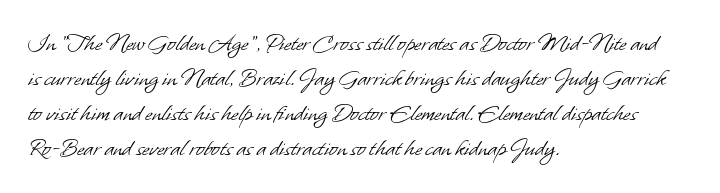
Q: Is the text bold? A: No.
Q: Is the text underlined? A: No.
Q: How is the paragraph aligned? A: Left-aligned.
Q: Is the spacing between letters normal or unusually wide? A: Normal.
Q: Is the spacing between lines tight, normal or loose? A: Normal.
